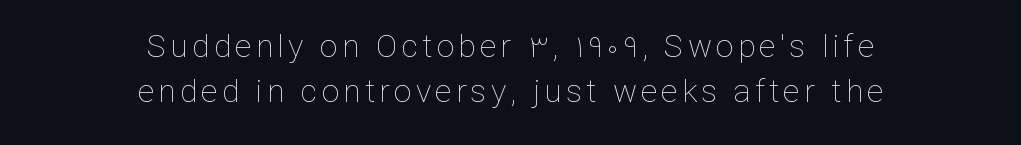
Q: Is the text bold? A: No.
Q: Is the text italic (slanted)? A: No, it is upright.
Q: Is the text underlined? A: No.
Q: How is the paragraph aligned? A: Centered.
Q: Is the spacing between lines tight, normal or loose? A: Normal.
Q: Width (condensed, normal, or wide)? A: Normal.
Q: Stroke contrast? A: Low.
Q: x-height? A: Medium.
Q: Monospaced? A: No.
